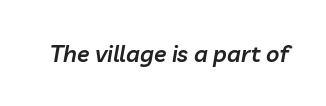
Each word holds together tightly as a unit, with standard inter-letter gaps. The sample has been set in demibold, a notch under bold. Check under the words: just untouched page. Quick note: italic.
